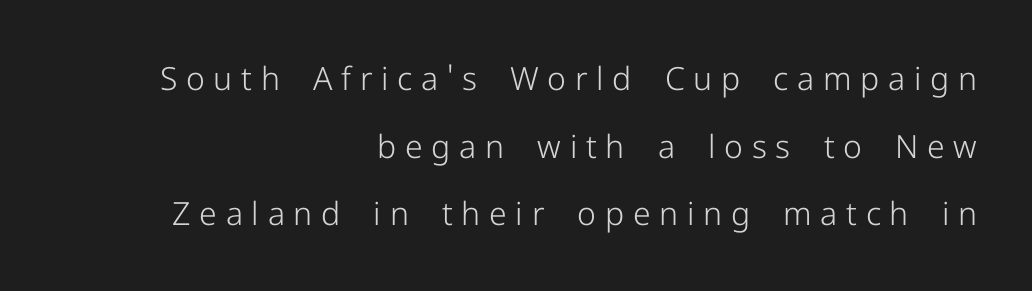
Loosely led — the rows are spread out. The gap between lines stays unmarked. Layout note: lines flush right. Serifs: no, the terminals of the letterforms are clean. If you drew a line through each stem, it would be perfectly vertical.
